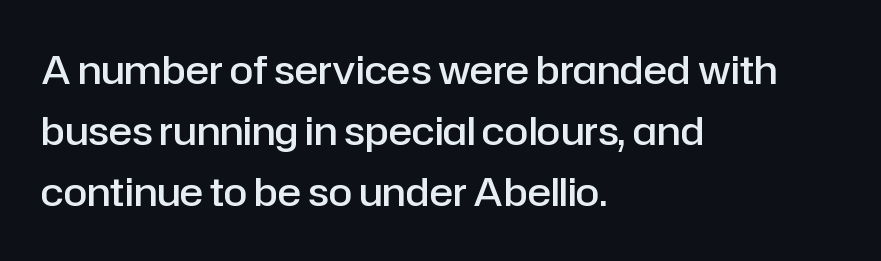
{"serif": "no", "italic": "no", "bold": "semi", "weight": "semibold", "width": "normal", "stroke_contrast": "low", "x_height": "medium", "monospaced": "no", "underline": "no", "align": "left", "line_spacing": "normal", "line_spacing_ratio": 1.57, "letter_spacing": "normal", "letter_spacing_em": 0.0, "glyph_px": 39}
